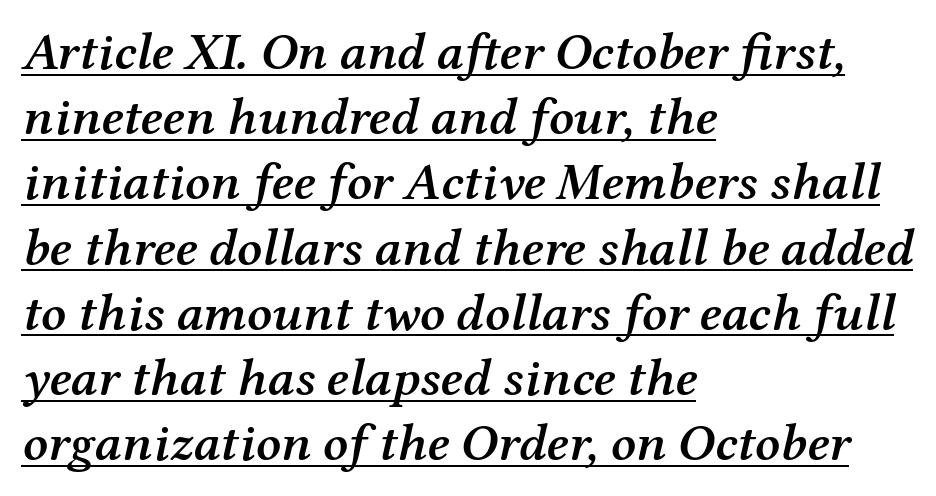
The font family rendered here belongs to the serif group. Firm but not heavy-handed strokes: this text is semibold. Compared with typical body copy, the letter spacing here is the same. This rendering uses left alignment, leaving the right contour irregular. Has an underline been added? It has.
